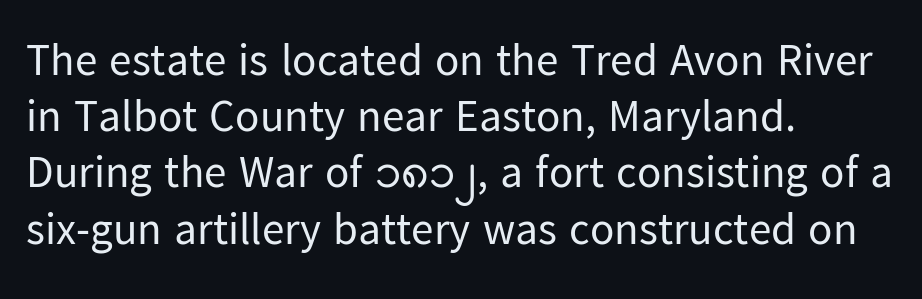
The image shows 45 px regular-weight sans-serif type, upright; set left-aligned, normal line spacing (1.25x), normal letter spacing, not underlined; low stroke contrast and a medium x-height.
